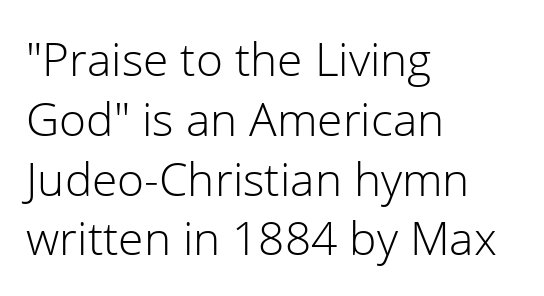
The image shows 46 px light sans-serif type, upright; set left-aligned, normal line spacing (1.3x), normal letter spacing, not underlined; low stroke contrast and a medium x-height.
